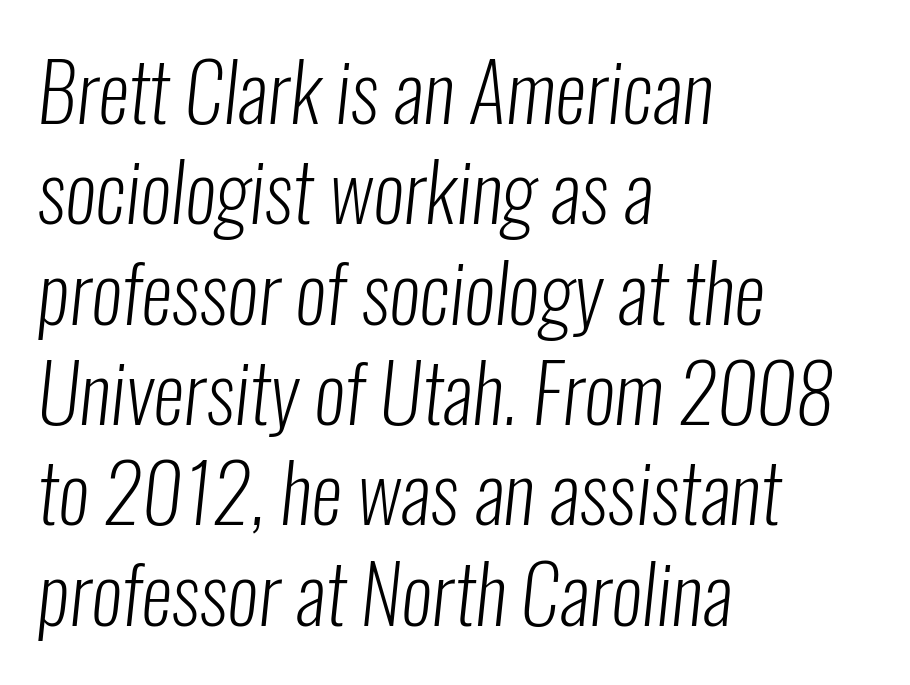
{"serif": "no", "bold": "no", "weight": "light", "width": "condensed", "stroke_contrast": "low", "x_height": "medium", "monospaced": "no", "underline": "no", "align": "left", "line_spacing": "normal", "line_spacing_ratio": 1.27, "letter_spacing": "normal", "letter_spacing_em": 0.0, "glyph_px": 79}
